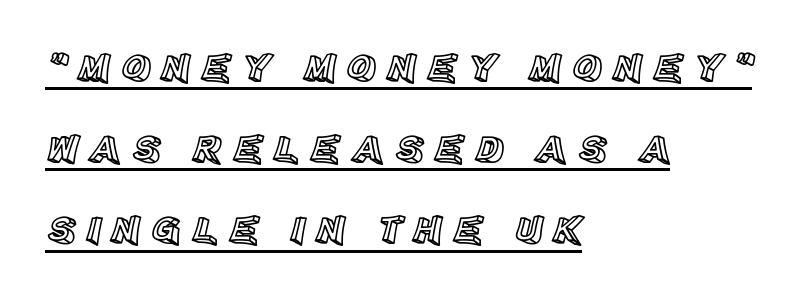
Here the designer chose a conventional face with non-uniform glyph widths. Left-aligned paragraph, ragged on the right. Decoration check: the copy is underlined. Spacing between characters has been opened up far beyond the box default. The block of text is sparse from top to bottom, with ample space between rows.
